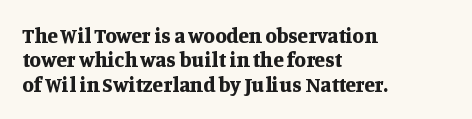
Q: Is the text bold? A: Yes.
Q: Is the text italic (slanted)? A: No, it is upright.
Q: Is the text underlined? A: No.
Q: How is the paragraph aligned? A: Left-aligned.
Q: Is the spacing between letters normal or unusually wide? A: Normal.
